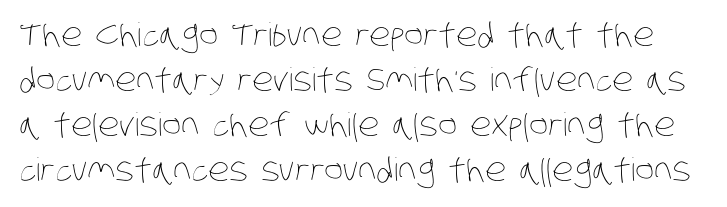
The image shows 32 px thin, condensed type; set normal line spacing (1.41x), normal letter spacing, not underlined; low stroke contrast and a large x-height.
